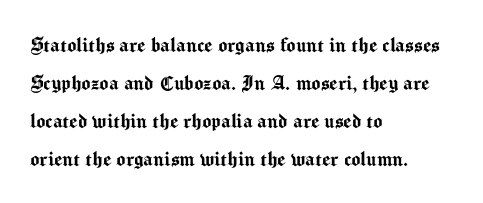
The specimen omits any rule beneath the text block's lines. Alignment: flush left. Italic? Not at all — the glyphs are vertical. The lines sit at an ordinary, default distance from one another. You could call the tracking neutral — neither tight nor loose.
